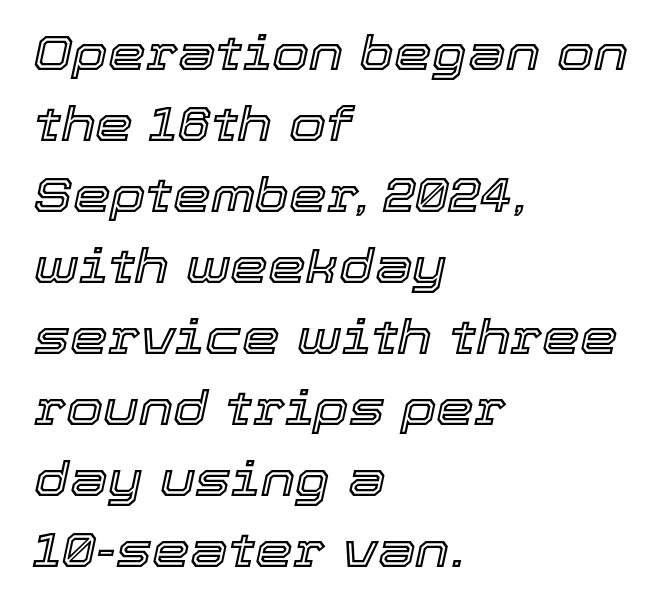
The image shows 48 px text type, italic (leaning right); set left-aligned, normal line spacing (1.48x), normal letter spacing, not underlined; a medium x-height.
